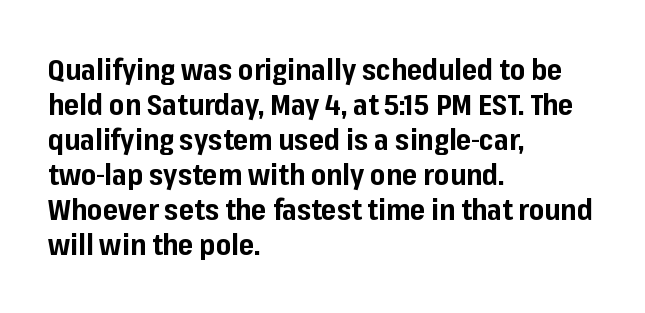
Rule under the text: the space is simply empty. Short and long lines alike share a common starting point at left. The glyphs in this specimen are sans serif. Plenty of ink on the page — the face is bold. The type is set solid horizontally, with unmodified tracking. The rendering uses natural spacing where letterforms have individual widths.
